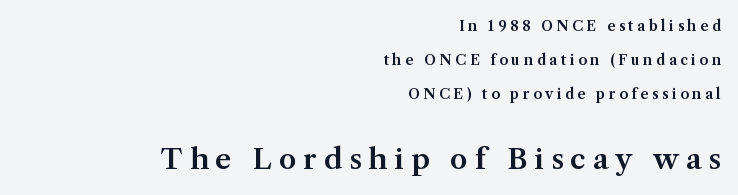
{"serif": "yes", "italic": "no", "width": "normal", "stroke_contrast": "medium", "x_height": "medium", "monospaced": "no", "underline": "no", "align": "right", "line_spacing": "loose", "line_spacing_ratio": 2.42, "letter_spacing": "wide", "letter_spacing_em": 0.25, "larger_block": "second", "size_ratio": 2.0, "glyph_px": 28}
